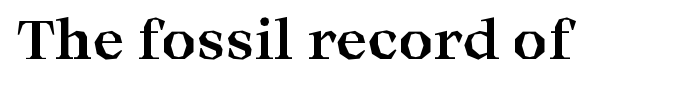
Q: Is the text bold? A: Yes.
Q: Is the text italic (slanted)? A: No, it is upright.
Q: Is the typeface a serif or a sans-serif typeface? A: Serif.
Q: Is the text underlined? A: No.
Q: Is the spacing between letters normal or unusually wide? A: Normal.
Q: Width (condensed, normal, or wide)? A: Wide.
Q: Stroke contrast? A: High.
Q: x-height? A: Medium.
Q: Monospaced? A: No.
